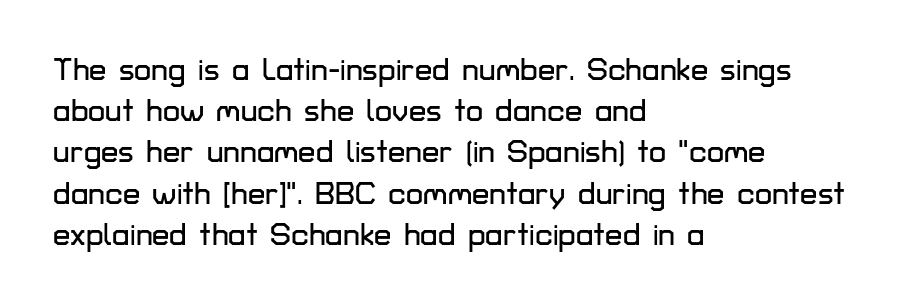
Is there any slant? The stems are plumb. What's the leading like? Ordinary, nothing unusual. Think of a printed novel: that variable character pitch is what you see here. There is no visible air inserted between adjacent glyphs. Font category for this specimen: sans-serif.
